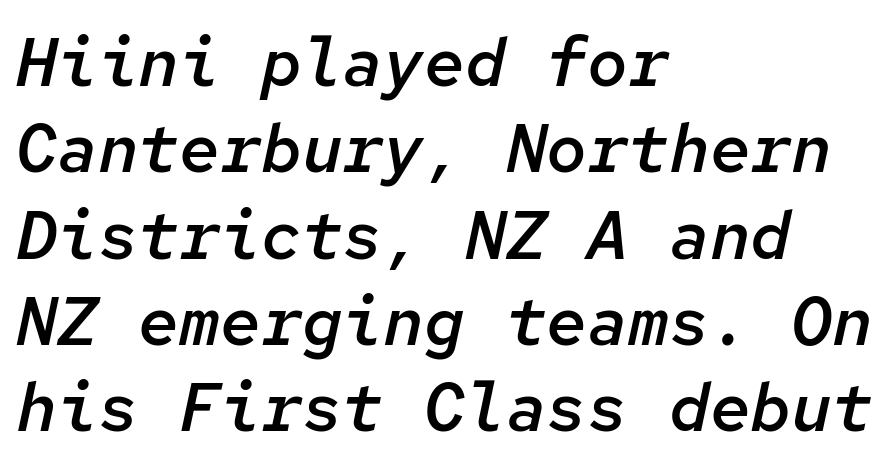
Characters follow at the spacing the type designer built in. The area under the type is left untouched. Leading matches the norm, producing a regular column. Does the copy run flush right? No — it runs flush left.
